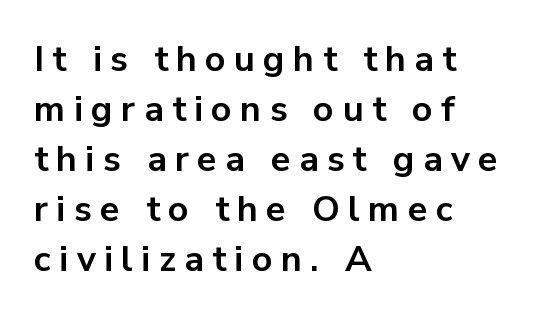
The image shows 36 px bold sans-serif type, upright; set left-aligned, normal line spacing (1.39x), unusually wide letter spacing (+0.23 em), not underlined; low stroke contrast and a medium x-height.
